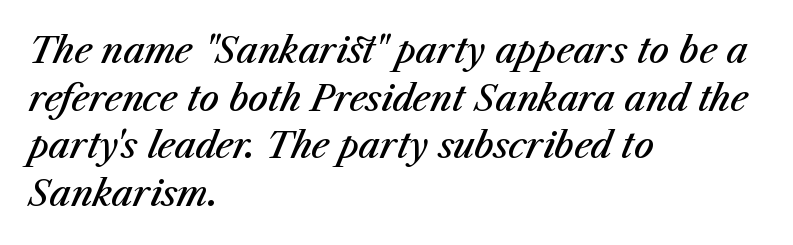
{"italic": "yes", "lean": "right", "slant_degrees": 23, "bold": "semi", "weight": "semibold", "width": "normal", "stroke_contrast": "medium", "x_height": "medium", "monospaced": "no", "underline": "no", "align": "left", "line_spacing": "normal", "line_spacing_ratio": 1.36, "letter_spacing": "normal", "letter_spacing_em": 0.0, "glyph_px": 35}
